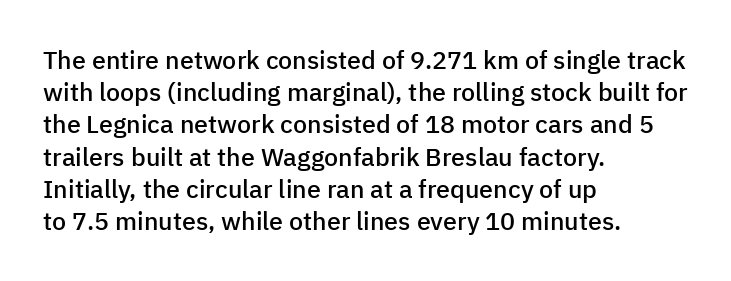
Typesetter's note: demi weight, one step under bold. What's the leading like? Ordinary, nothing unusual. Observe the ordinary spacing: letters are neighbours, not strangers. Anything drawn beneath the words? Only blank space.
